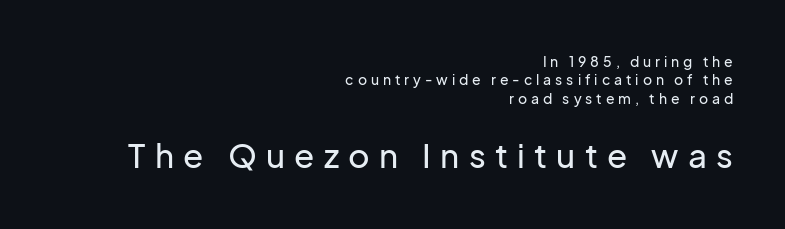
These lines are composed in type without serifs. The strip under each line holds only bare page. Visually, the bottom section dominates because its glyphs are scaled up. The axis of the letterforms is exactly vertical. You could not count columns in this text — the font is proportionally spaced. The lines in this sample share a right terminus and differ only in where they begin.
